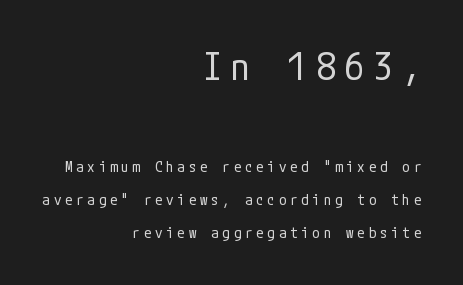
The image shows 38 px regular-weight, condensed sans-serif type, upright; set right-aligned, loose line spacing (2.22x), unusually wide letter spacing (+0.25 em), not underlined; the first (top) block is 2.53x larger; low stroke contrast and a medium x-height.
